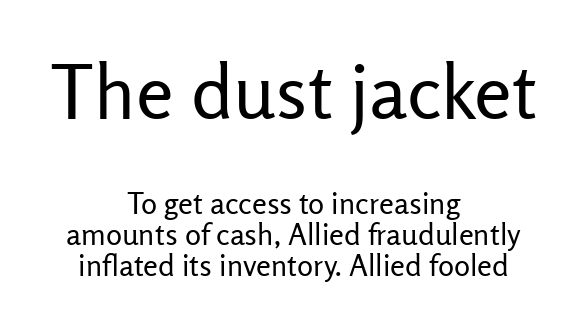
The image shows 76 px regular-weight sans-serif type, upright; set centered, tight line spacing (1.04x), normal letter spacing, not underlined; the first (top) block is 2.53x larger; low stroke contrast and a medium x-height.
